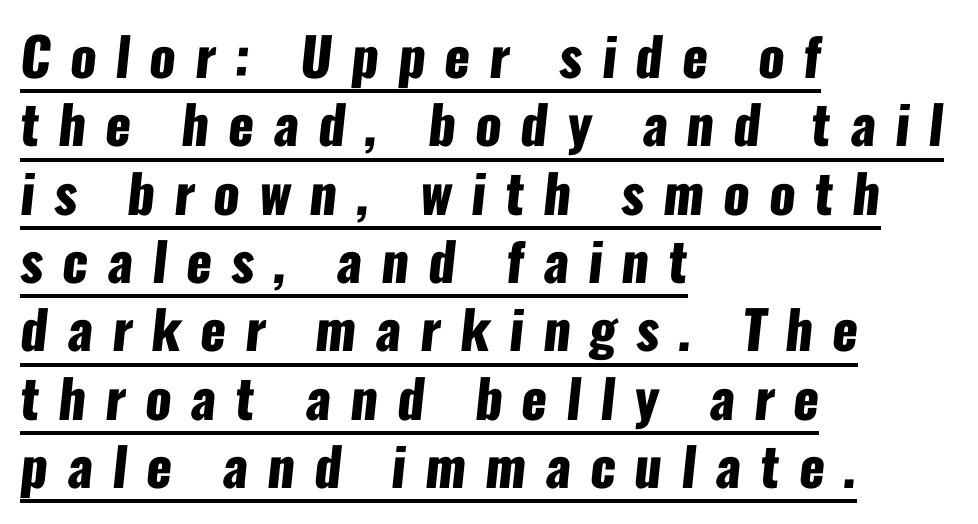
The face used here appears with an underline applied. The face used here is rendered with a markedly widened letterfit. I'd describe the lettering as bold — thick and assertive. A classic flush-left, rag-right setting is used for this passage. What kind of face is this? One without serifs — a sans. The passage shown is typed in a proportional face where columns would drift.
